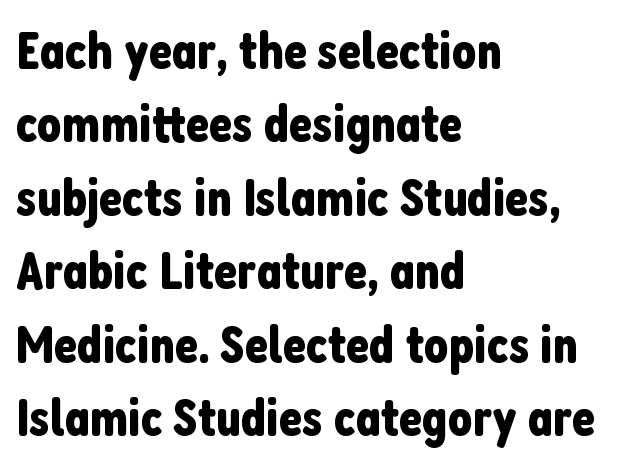
Designer's note — italics off, roman on. Line spacing here is normal. Underlining? Definitely not there. The letters carry no serifs — their stems end cleanly without finishing strokes.
